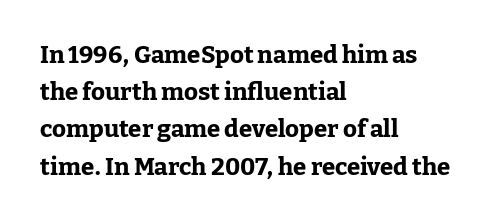
Q: Is the text bold? A: Yes.
Q: Is the text italic (slanted)? A: No, it is upright.
Q: Is the text underlined? A: No.
Q: How is the paragraph aligned? A: Left-aligned.
Q: Is the spacing between letters normal or unusually wide? A: Normal.
Q: Is the spacing between lines tight, normal or loose? A: Normal.
